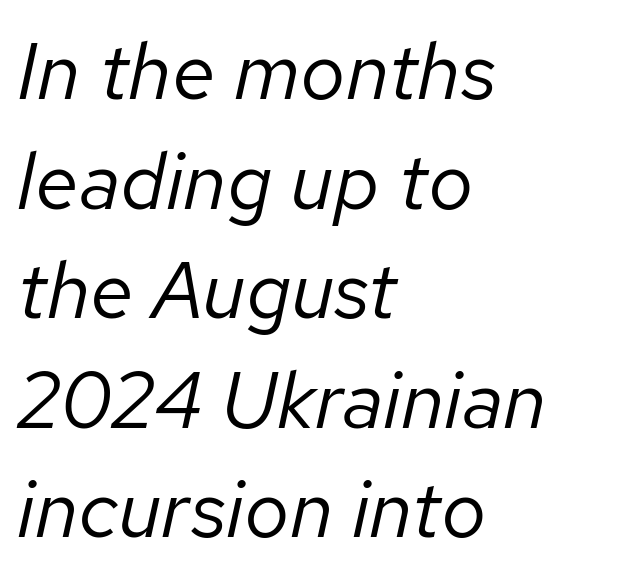
Q: Is the text bold? A: No.
Q: Is the text italic (slanted)? A: Yes, it leans right by about 12 degrees.
Q: Is the text underlined? A: No.
Q: How is the paragraph aligned? A: Left-aligned.
Q: Is the spacing between letters normal or unusually wide? A: Normal.
Q: Is the spacing between lines tight, normal or loose? A: Normal.
Q: Width (condensed, normal, or wide)? A: Normal.
Q: Stroke contrast? A: Low.
Q: x-height? A: Medium.
Q: Monospaced? A: No.
